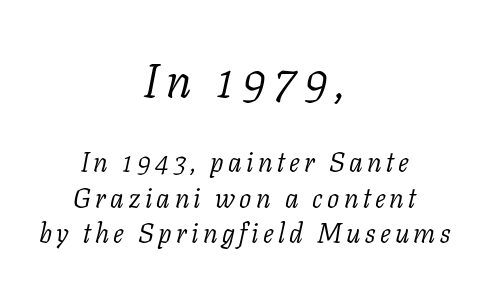
The paragraph shown floats in the horizontal middle. The space between consecutive lines is moderate. Italic: yes, the glyphs are oblique. Unbolded letterforms with no extra heft.
